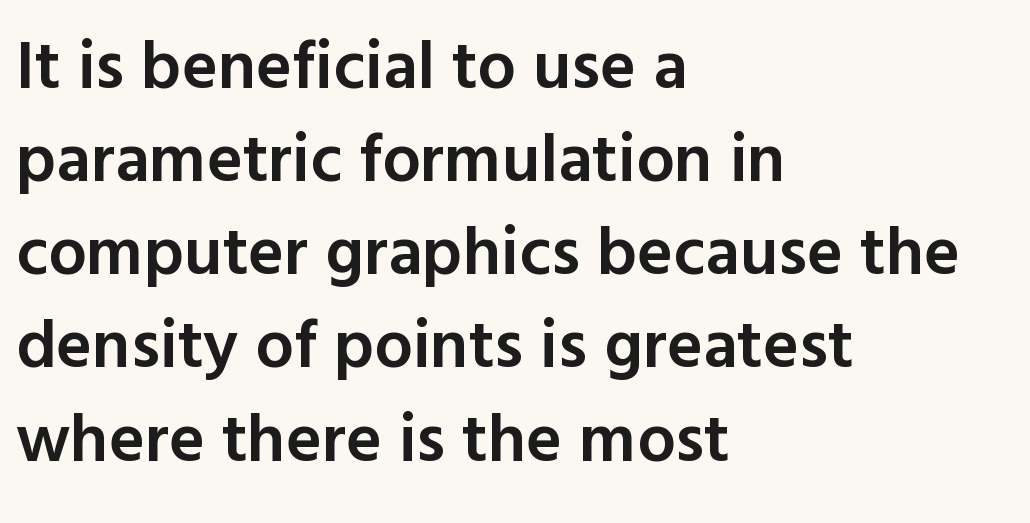
Every letter is mildly thick-stroked: semibold rather than bold. A typesetter would label this face a sans. Every stem runs plumb, perpendicular to the baseline. Typeset ragged right — the left edge is the straight one.
